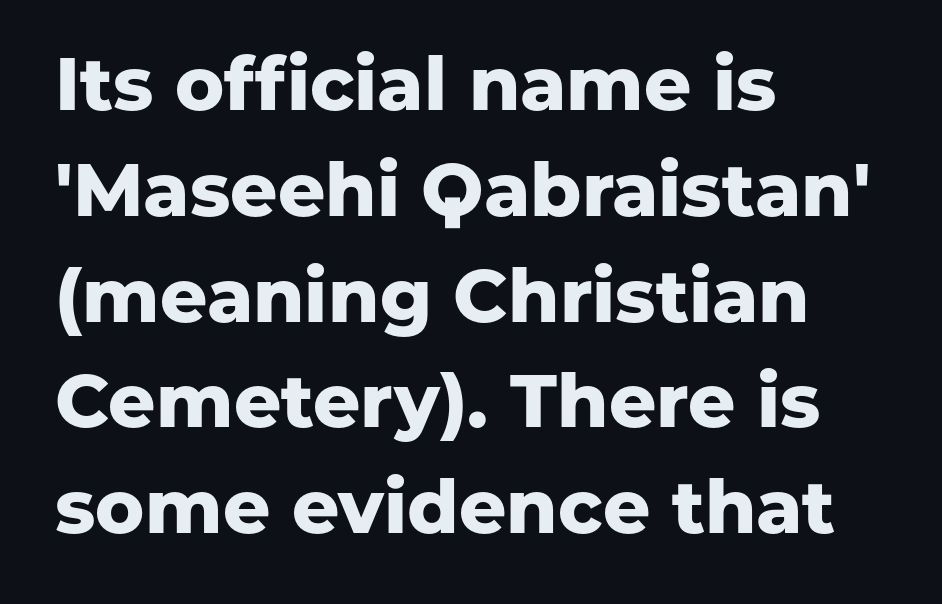
A dark, heavy texture on the line: the type is bold. Does the leading feel generous? No, just average. These lines keep a tight, regular rhythm from letter to letter. The axis of the letterforms is exactly vertical.
